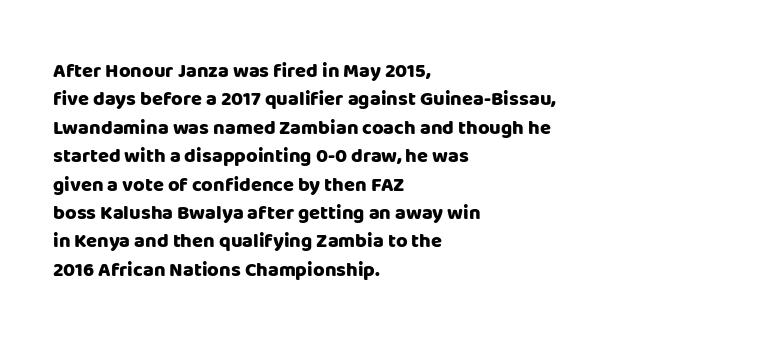
Has an underline been added? It has not. Here the glyphs are tracked normally, forming tight word shapes. Compared with typical paragraphs, the rows here are spaced about the same. The characters look thick and weighty, a clear bold.
